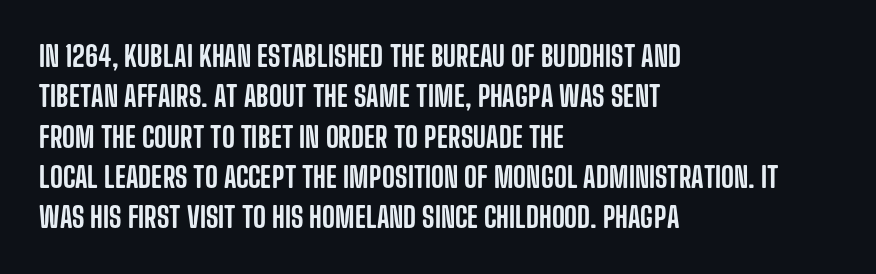
The image shows 28 px condensed sans-serif type, upright; set left-aligned, normal line spacing (1.44x), normal letter spacing, not underlined; low stroke contrast and a large x-height.
